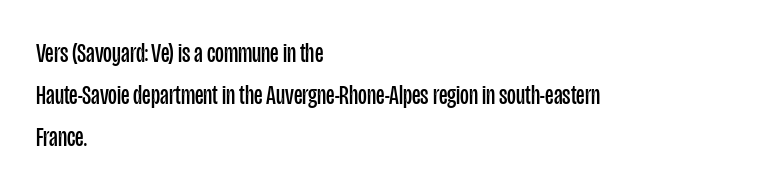
{"italic": "no", "bold": "no", "underline": "no", "align": "left", "line_spacing": "normal", "line_spacing_ratio": 1.55, "letter_spacing": "normal", "letter_spacing_em": 0.0, "glyph_px": 27}
